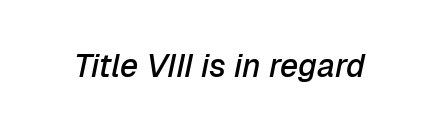
{"italic": "yes", "lean": "right", "slant_degrees": 12, "bold": "semi", "weight": "semibold", "width": "normal", "stroke_contrast": "low", "x_height": "medium", "monospaced": "no", "underline": "no", "letter_spacing": "normal", "letter_spacing_em": 0.0, "glyph_px": 32}
